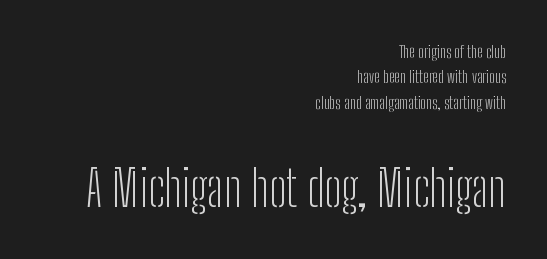
Q: Is the text bold? A: No.
Q: Is the text italic (slanted)? A: No, it is upright.
Q: Is the typeface a serif or a sans-serif typeface? A: Sans-serif.
Q: Is the text underlined? A: No.
Q: How is the paragraph aligned? A: Right-aligned.
Q: Is the spacing between letters normal or unusually wide? A: Normal.
Q: Is the spacing between lines tight, normal or loose? A: Normal.
Q: Which block of text is set in a larger size, the first (top) or the second (bottom)? A: The second (bottom) one.
Q: Width (condensed, normal, or wide)? A: Condensed.
Q: Stroke contrast? A: Low.
Q: x-height? A: Medium.
Q: Monospaced? A: No.
